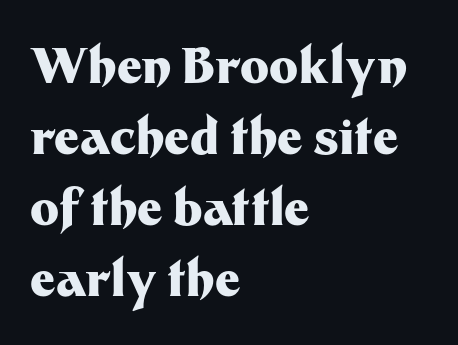
Q: Is the text bold? A: Yes.
Q: Is the text italic (slanted)? A: No, it is upright.
Q: Is the typeface a serif or a sans-serif typeface? A: Sans-serif.
Q: Is the text underlined? A: No.
Q: How is the paragraph aligned? A: Left-aligned.
Q: Is the spacing between letters normal or unusually wide? A: Normal.
Q: Is the spacing between lines tight, normal or loose? A: Normal.
Q: Width (condensed, normal, or wide)? A: Normal.
Q: Stroke contrast? A: Medium.
Q: x-height? A: Medium.
Q: Monospaced? A: No.
